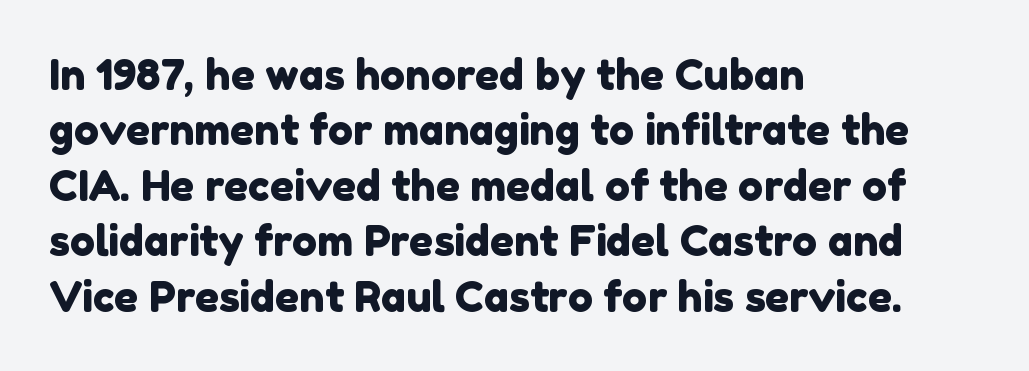
Q: Is the typeface a serif or a sans-serif typeface? A: Sans-serif.
Q: Is the text underlined? A: No.
Q: How is the paragraph aligned? A: Left-aligned.
Q: Is the spacing between letters normal or unusually wide? A: Normal.
Q: Is the spacing between lines tight, normal or loose? A: Normal.
Q: Width (condensed, normal, or wide)? A: Normal.
Q: Stroke contrast? A: Low.
Q: x-height? A: Medium.
Q: Monospaced? A: No.
